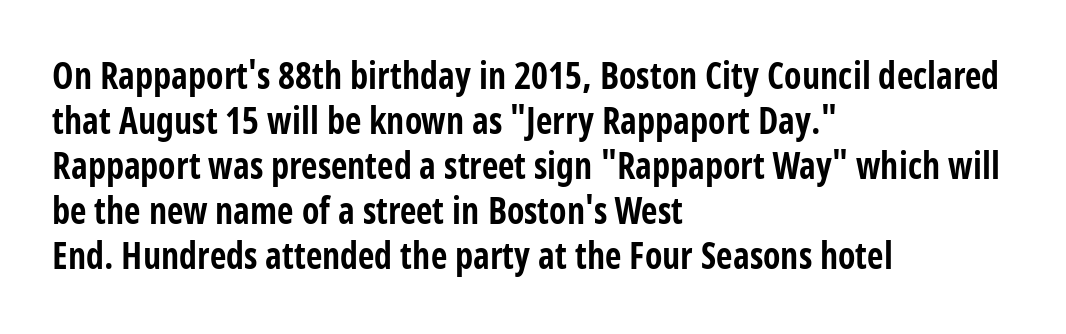
The image shows 36 px bold, condensed sans-serif type, upright; set left-aligned, normal line spacing (1.25x), normal letter spacing, not underlined; low stroke contrast and a large x-height.
